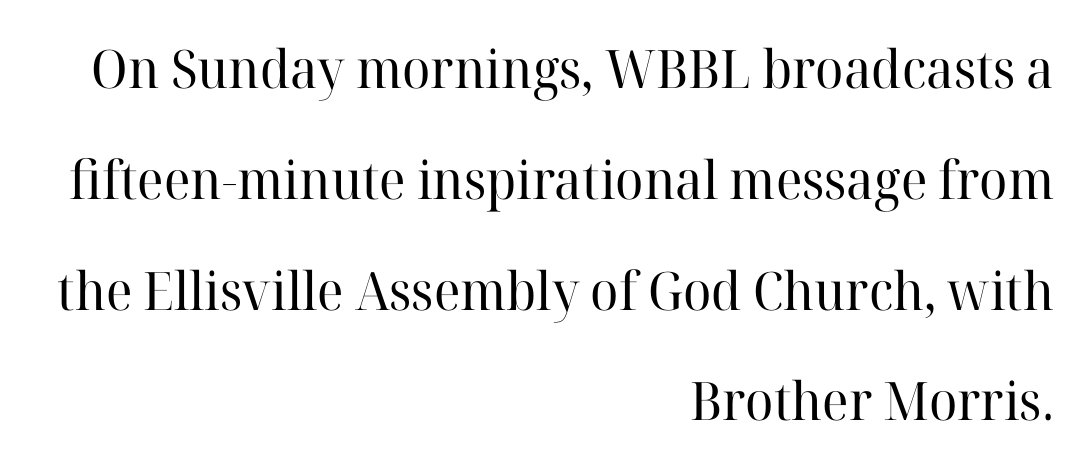
Nothing heavy about these letters — not bold at all. Between one letter and the next there's only the usual sliver of space. This sample trades compactness for vertical openness between lines. Upright lettering throughout. The text was rendered using a seriffed face with decorative stroke endings. Check the space under the baseline: it is left empty.
